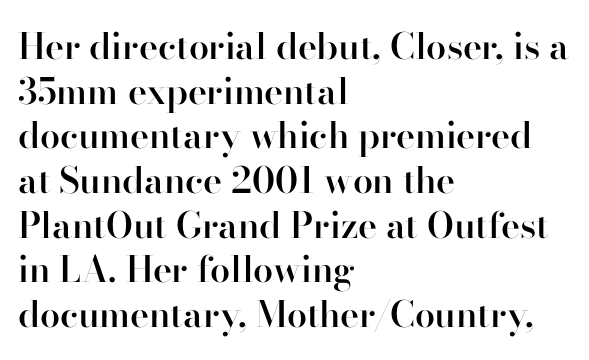
Q: Is the text bold? A: Semi-bold.
Q: Is the text italic (slanted)? A: No, it is upright.
Q: Is the typeface a serif or a sans-serif typeface? A: Serif.
Q: Is the text underlined? A: No.
Q: How is the paragraph aligned? A: Left-aligned.
Q: Is the spacing between letters normal or unusually wide? A: Normal.
Q: Width (condensed, normal, or wide)? A: Normal.
Q: Stroke contrast? A: High.
Q: x-height? A: Small.
Q: Monospaced? A: No.
